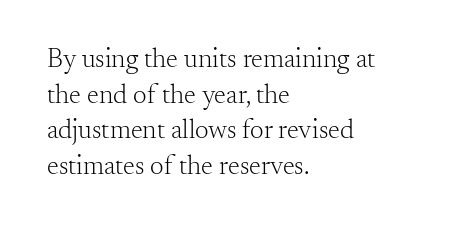
Notice how descenders clear the ascenders below comfortably — that's standard leading. Rule under the text: the space is simply empty. This rendering uses left alignment, leaving the right contour irregular. The type sits square on the baseline with zero lean. The font sits on the lighter half of the weight spectrum, regular included. The gaps between neighbouring characters are ordinary and unremarkable.
